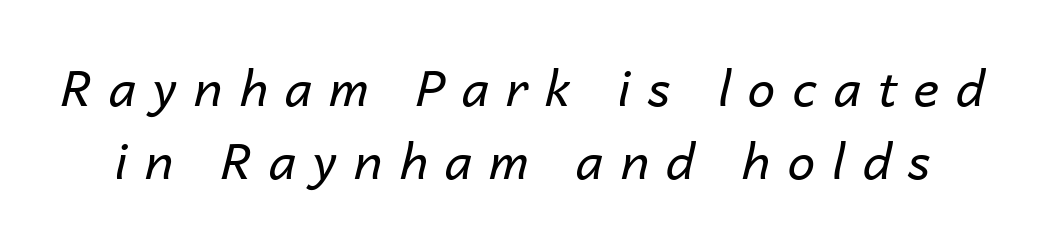
The text carries the slant typical of an italic or oblique font. Leading: standard. No word sits above an underline. Does extra space separate the letters? Yes, quite a lot of it. Vertical stems look standard width or narrower in stroke.
